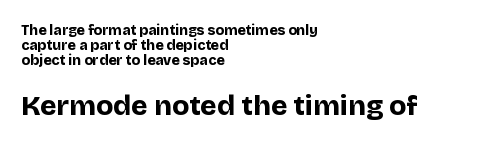
{"serif": "no", "italic": "no", "bold": "yes", "weight": "bold", "width": "normal", "stroke_contrast": "low", "x_height": "large", "monospaced": "no", "underline": "no", "align": "left", "line_spacing": "tight", "line_spacing_ratio": 1.06, "letter_spacing": "normal", "letter_spacing_em": 0.0, "larger_block": "second", "size_ratio": 2.0, "glyph_px": 28}
